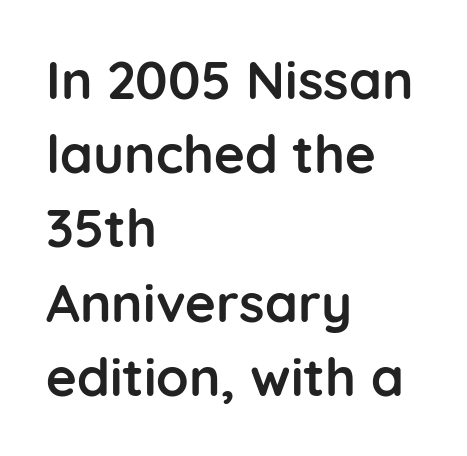
{"serif": "no", "italic": "no", "bold": "yes", "weight": "semibold", "width": "normal", "stroke_contrast": "low", "x_height": "medium", "monospaced": "no", "underline": "no", "align": "left", "line_spacing": "normal", "line_spacing_ratio": 1.4, "letter_spacing": "normal", "letter_spacing_em": 0.0, "glyph_px": 53}
